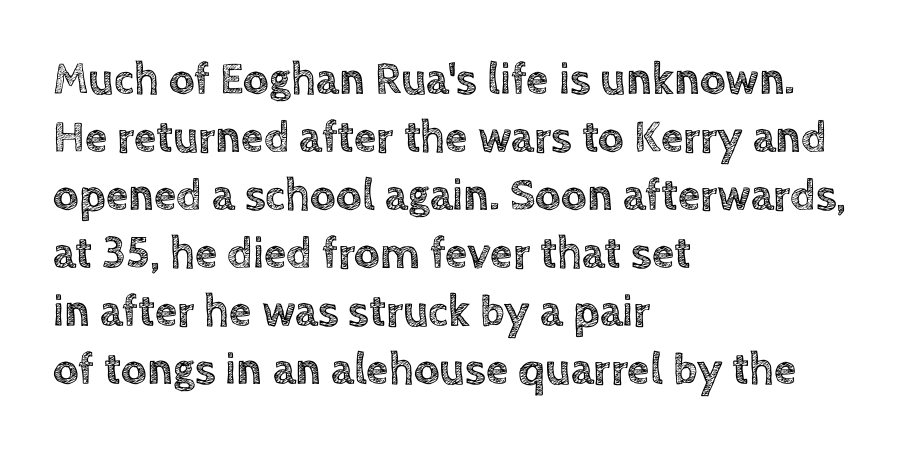
{"italic": "no", "width": "normal", "x_height": "large", "monospaced": "no", "underline": "no", "align": "left", "line_spacing": "normal", "line_spacing_ratio": 1.29, "letter_spacing": "normal", "letter_spacing_em": 0.0, "glyph_px": 45}
